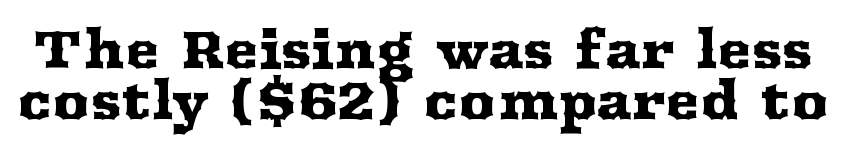
{"serif": "yes", "italic": "no", "width": "wide", "stroke_contrast": "medium", "x_height": "medium", "monospaced": "no", "underline": "no", "line_spacing": "tight", "line_spacing_ratio": 0.99, "letter_spacing": "normal", "letter_spacing_em": 0.0, "glyph_px": 52}
